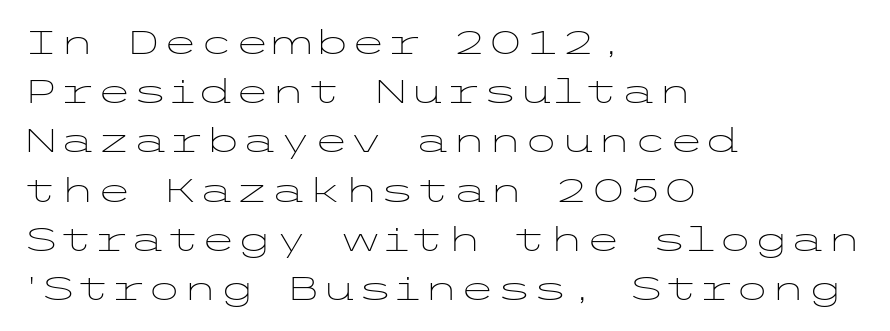
Q: Is the text bold? A: No.
Q: Is the text italic (slanted)? A: No, it is upright.
Q: Is the typeface a serif or a sans-serif typeface? A: Sans-serif.
Q: Is the text underlined? A: No.
Q: How is the paragraph aligned? A: Left-aligned.
Q: Is the spacing between letters normal or unusually wide? A: Normal.
Q: Is the spacing between lines tight, normal or loose? A: Normal.
Q: Width (condensed, normal, or wide)? A: Wide.
Q: Stroke contrast? A: Low.
Q: x-height? A: Medium.
